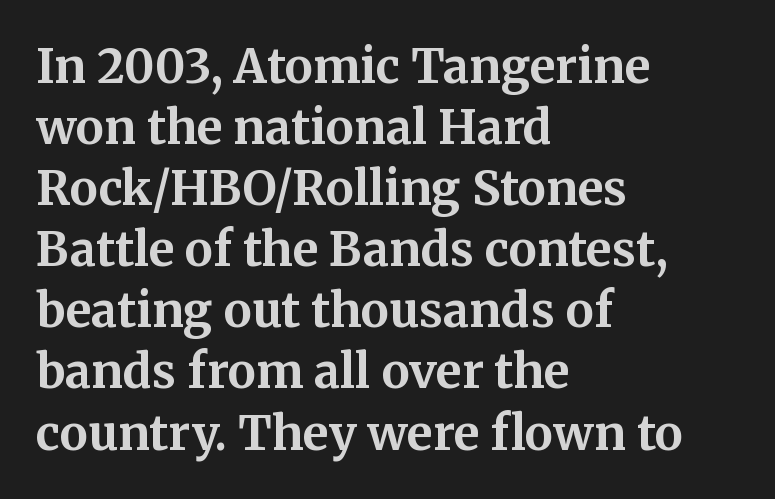
Q: Is the text bold? A: Yes.
Q: Is the text italic (slanted)? A: No, it is upright.
Q: Is the typeface a serif or a sans-serif typeface? A: Serif.
Q: Is the text underlined? A: No.
Q: How is the paragraph aligned? A: Left-aligned.
Q: Is the spacing between letters normal or unusually wide? A: Normal.
Q: Is the spacing between lines tight, normal or loose? A: Normal.
Q: Width (condensed, normal, or wide)? A: Normal.
Q: Stroke contrast? A: Medium.
Q: x-height? A: Medium.
Q: Monospaced? A: No.
